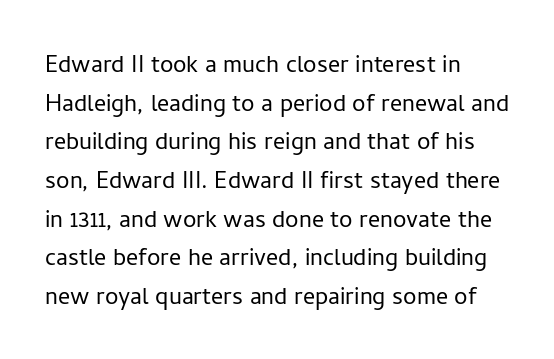
{"serif": "no", "italic": "no", "bold": "no", "weight": "light", "width": "normal", "stroke_contrast": "low", "x_height": "medium", "monospaced": "no", "underline": "no", "align": "left", "line_spacing": "normal", "line_spacing_ratio": 1.29, "letter_spacing": "normal", "letter_spacing_em": 0.0, "glyph_px": 30}
